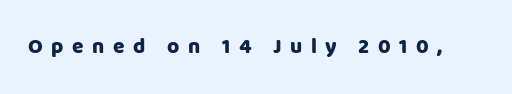
How are the letters spaced? Widely, with obvious added tracking. The glyphs are unaccompanied by any horizontal stroke below them. In terms of weight, the rendering is a true, heavy bold. In terms of posture, this sample is upright.
